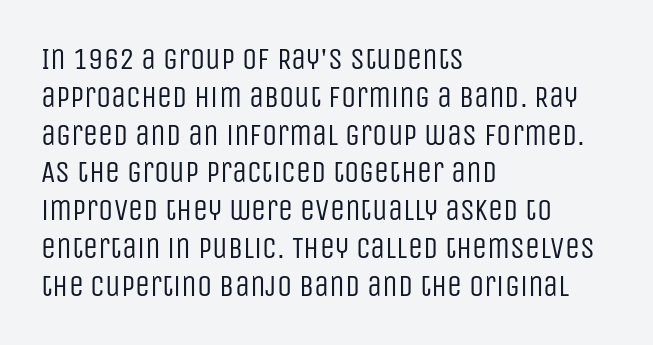
Do the letters lean? They stand straight. In CSS terms this would be text-align: left. The font sits on the lighter half of the weight spectrum, regular included. These lines are composed in type without serifs. The rendering uses natural spacing where letterforms have individual widths. Here the glyphs are tracked normally, forming tight word shapes.
